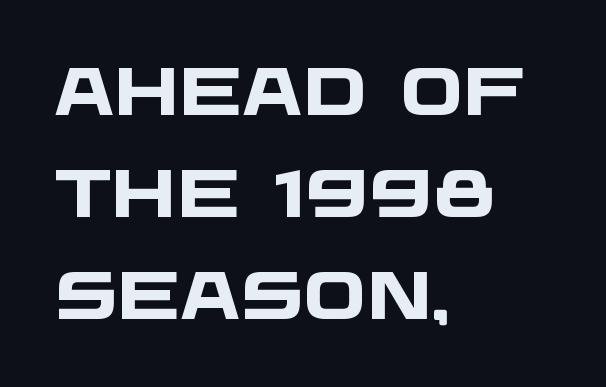
{"serif": "no", "bold": "yes", "weight": "heavy", "width": "wide", "stroke_contrast": "low", "x_height": "large", "monospaced": "no", "underline": "no", "align": "left", "line_spacing": "normal", "line_spacing_ratio": 1.52, "letter_spacing": "normal", "letter_spacing_em": 0.0, "glyph_px": 67}
